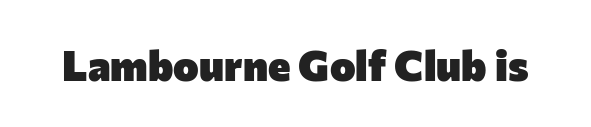
Q: Is the text bold? A: Yes.
Q: Is the text italic (slanted)? A: No, it is upright.
Q: Is the typeface a serif or a sans-serif typeface? A: Sans-serif.
Q: Is the text underlined? A: No.
Q: Is the spacing between letters normal or unusually wide? A: Normal.
Q: Width (condensed, normal, or wide)? A: Normal.
Q: Stroke contrast? A: Low.
Q: x-height? A: Medium.
Q: Monospaced? A: No.
